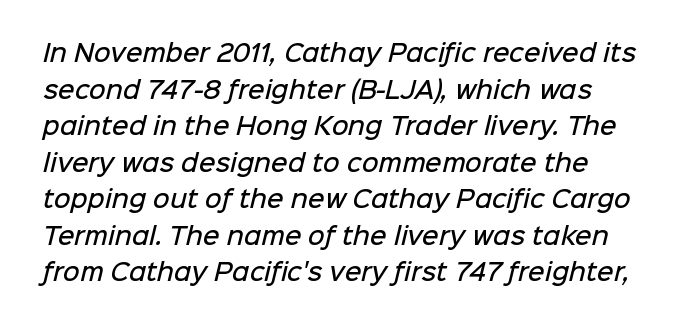
Q: Is the text bold? A: Semi-bold.
Q: Is the text underlined? A: No.
Q: How is the paragraph aligned? A: Left-aligned.
Q: Is the spacing between letters normal or unusually wide? A: Normal.
Q: Is the spacing between lines tight, normal or loose? A: Normal.
